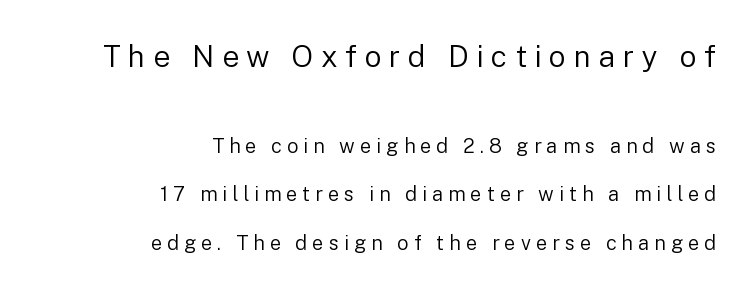
Decoration check: the copy has no underline. Weight class: somewhere from thin through regular. Loosely led — the rows are spread out. Ascenders rise straight up at ninety degrees. Where is the straight margin? On the right.
